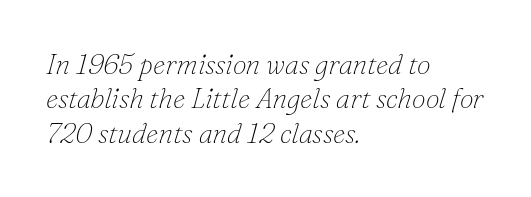
In terms of letterform style, serifs are clearly present. The tracking reads as untouched default to a designer's eye. Letters rest on an invisible, unmarked baseline. The text carries the slant typical of an italic or oblique font. Reading down the block, your eye returns to a fixed left position each line. Each letter keeps its own natural width here, so spacing adapts to shape.
